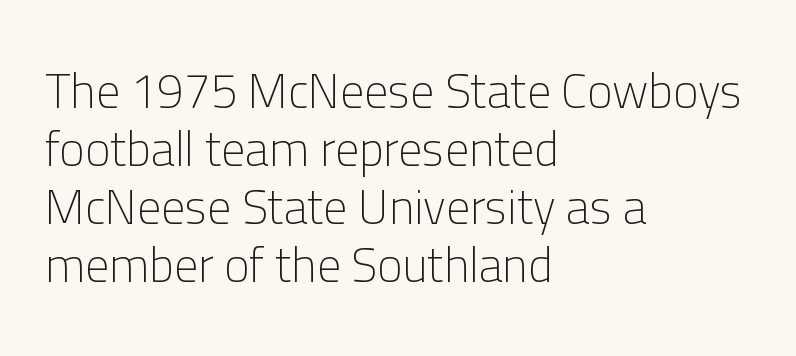
Q: Is the text bold? A: No.
Q: Is the text italic (slanted)? A: No, it is upright.
Q: Is the typeface a serif or a sans-serif typeface? A: Sans-serif.
Q: Is the text underlined? A: No.
Q: How is the paragraph aligned? A: Left-aligned.
Q: Is the spacing between letters normal or unusually wide? A: Normal.
Q: Width (condensed, normal, or wide)? A: Normal.
Q: Stroke contrast? A: Low.
Q: x-height? A: Medium.
Q: Monospaced? A: No.
